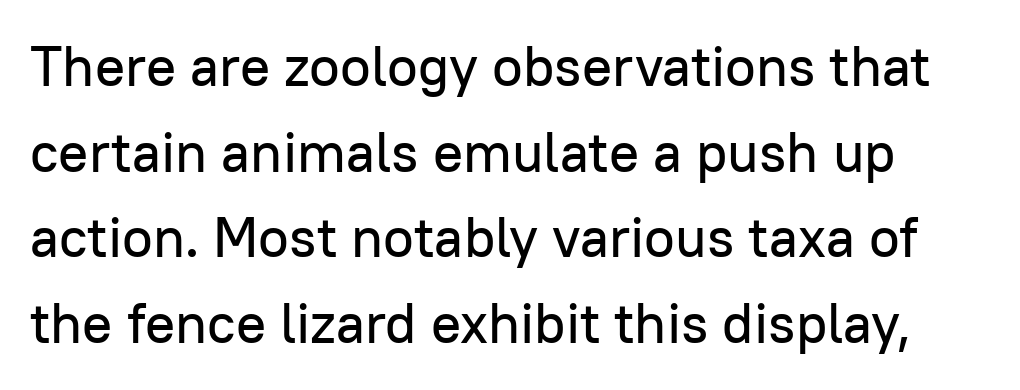
The type family on display is of the sans-serif kind. Descender tails drop into unmarked territory. Between one letter and the next there's only the usual sliver of space. Regarding leading, the lines here are spaced in the standard way.
